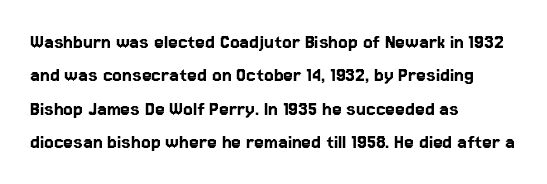
{"italic": "no", "underline": "no", "align": "left", "line_spacing": "normal", "line_spacing_ratio": 1.52, "letter_spacing": "normal", "letter_spacing_em": 0.0, "glyph_px": 22}
